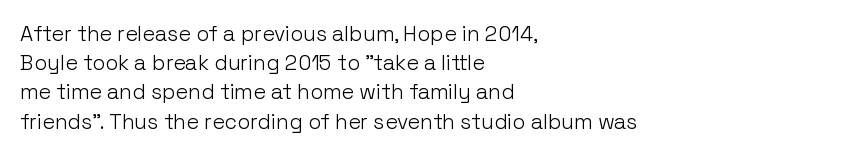
{"italic": "no", "bold": "no", "underline": "no", "align": "left", "line_spacing": "normal", "line_spacing_ratio": 1.39, "letter_spacing": "normal", "letter_spacing_em": 0.0, "glyph_px": 21}
